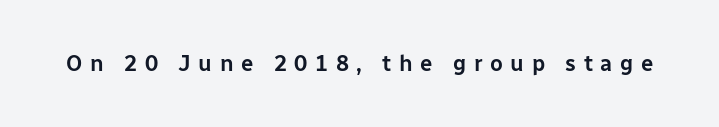
The image shows 22 px text type, upright; set unusually wide letter spacing (+0.34 em), not underlined.
